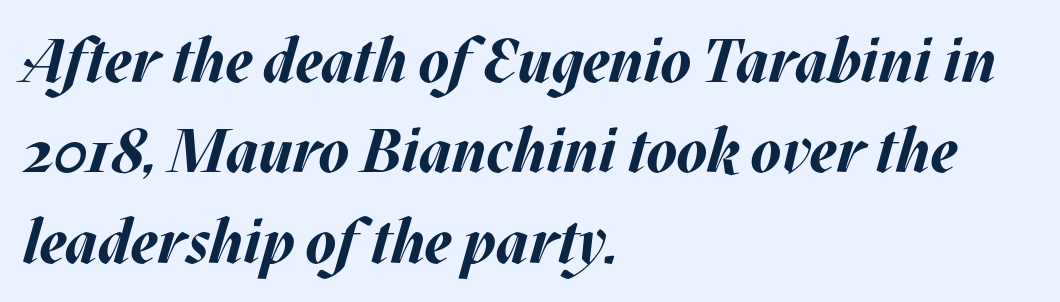
Default kerning and tracking; the words read as compact shapes. Each new line begins a customary step beneath the previous one. The lines are quadded left. The font is running at its bold setting. There's an unmistakable incline to the writing here. You could not count columns in this text — the font is proportionally spaced.
